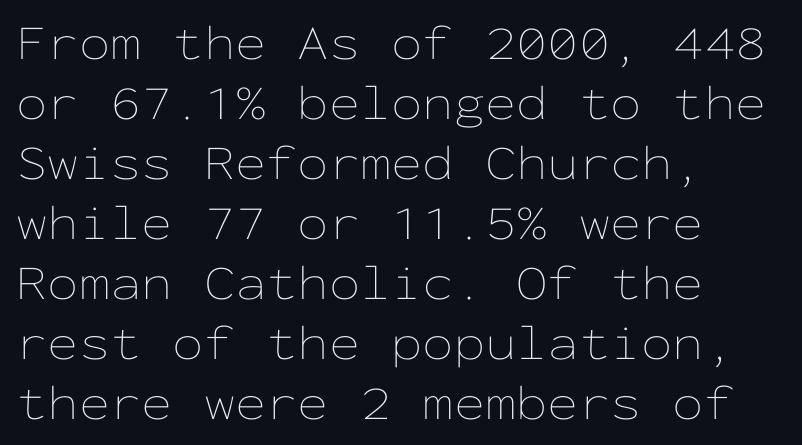
{"italic": "no", "bold": "no", "weight": "thin", "width": "wide", "stroke_contrast": "low", "x_height": "medium", "monospaced": "yes", "underline": "no", "align": "left", "line_spacing_ratio": 1.2, "letter_spacing": "normal", "letter_spacing_em": 0.0, "glyph_px": 50}
